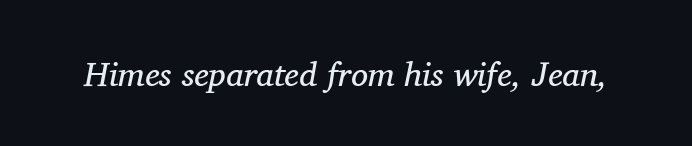
{"serif": "yes", "italic": "yes", "lean": "right", "slant_degrees": 11, "bold": "no", "weight": "regular", "width": "normal", "stroke_contrast": "medium", "x_height": "medium", "monospaced": "no", "underline": "no", "letter_spacing": "normal", "letter_spacing_em": 0.0, "glyph_px": 34}
